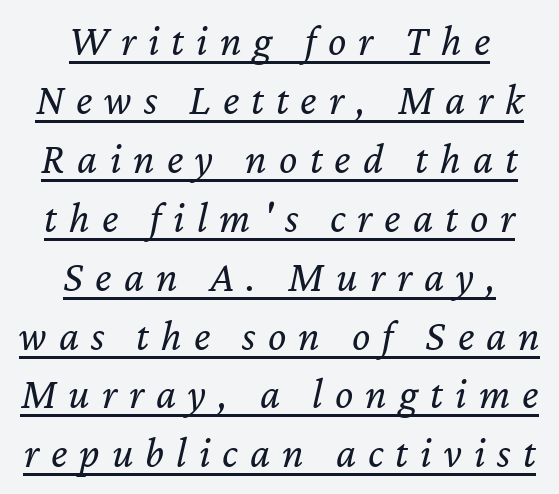
The image shows 43 px regular-weight type, italic (leaning right); set centered, normal line spacing (1.37x), unusually wide letter spacing (+0.28 em), underlined; low stroke contrast and a medium x-height.
